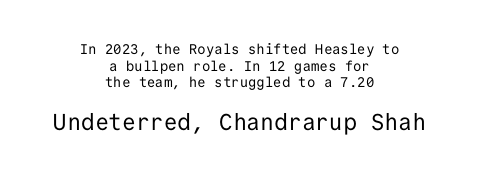
The composition opens small and finishes big. Horizontal alignment here is central, giving a formal, balanced look. Every stem runs plumb, perpendicular to the baseline. Glyph-to-glyph distance matches everyday printed text. The area under the type is left untouched. Weight: not bold — regular or lighter.
